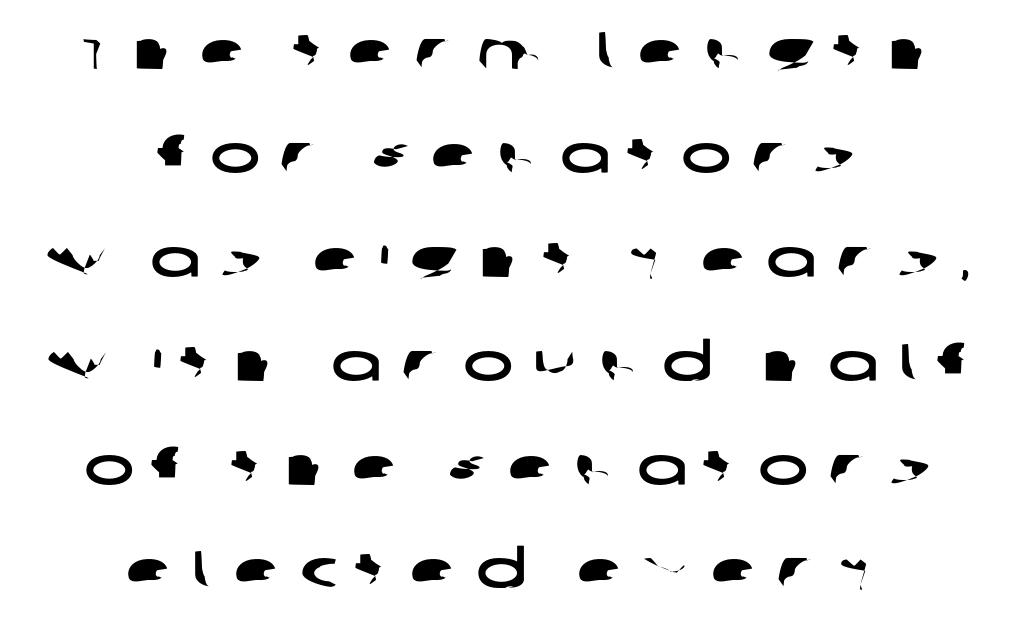
The image shows 53 px wide sans-serif type; set centered, loose line spacing (1.96x), unusually wide letter spacing (+0.38 em), not underlined; low stroke contrast and a large x-height.
